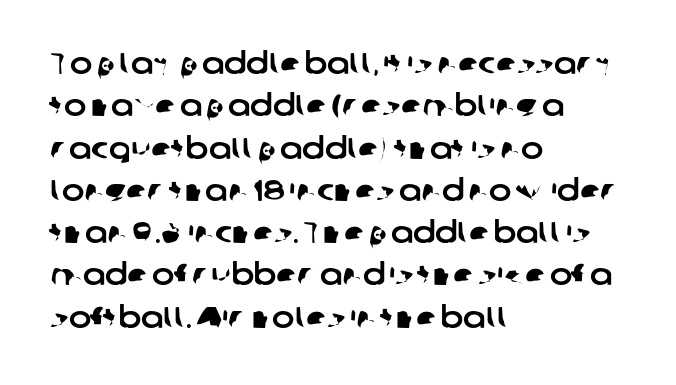
Just letters on the line, the space beneath them empty. Leading: standard. You could not count columns in this text — the font is proportionally spaced. The setting favours the left margin, as ordinary paragraphs usually do.
